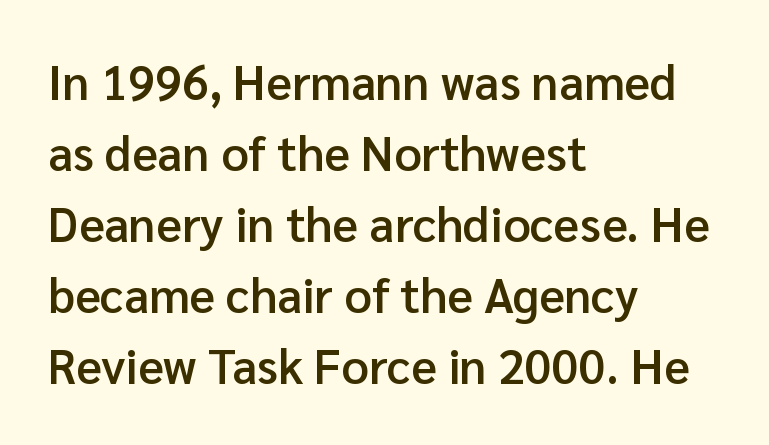
{"serif": "no", "italic": "no", "bold": "semi", "weight": "semibold", "width": "normal", "stroke_contrast": "low", "x_height": "medium", "monospaced": "no", "underline": "no", "align": "left", "line_spacing": "normal", "line_spacing_ratio": 1.48, "letter_spacing": "normal", "letter_spacing_em": 0.0, "glyph_px": 48}
